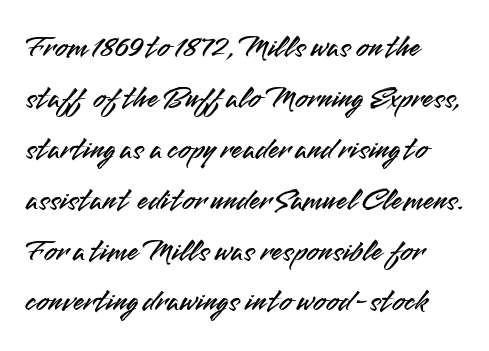
Students, note that the glyphs here touch the page at normal intervals. Underlining? Definitely not there. The letters carry no serifs — their stems end cleanly without finishing strokes. Varying glyph widths throughout — classic text-font behaviour. One glance says typical: line gaps are just what's usual.
